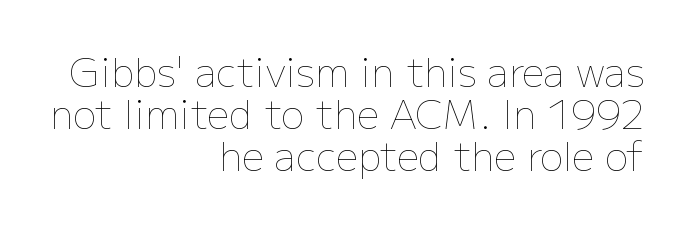
{"italic": "no", "bold": "no", "weight": "thin", "width": "normal", "stroke_contrast": "low", "x_height": "medium", "monospaced": "no", "underline": "no", "align": "right", "line_spacing": "tight", "line_spacing_ratio": 1.08, "letter_spacing": "normal", "letter_spacing_em": 0.0, "glyph_px": 39}
